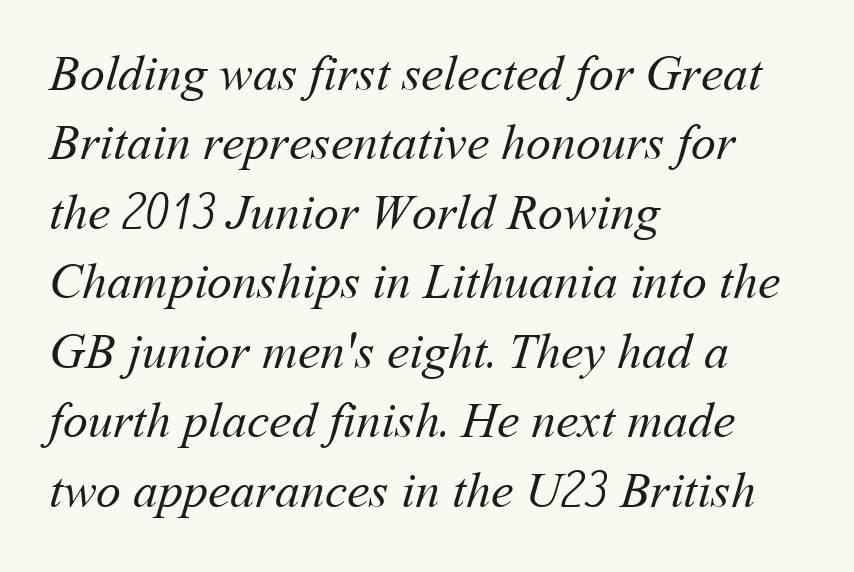
{"bold": "no", "weight": "regular", "width": "normal", "stroke_contrast": "medium", "x_height": "medium", "monospaced": "no", "underline": "no", "align": "left", "line_spacing": "normal", "line_spacing_ratio": 1.39, "letter_spacing": "normal", "letter_spacing_em": 0.0, "glyph_px": 50}
